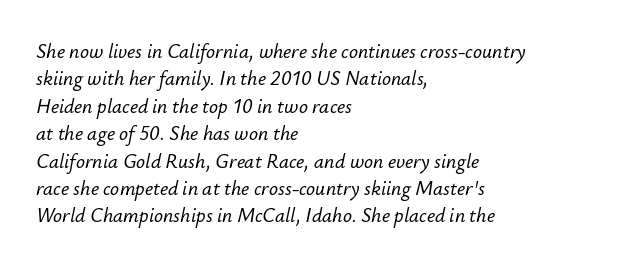
One glance says typical: line gaps are just what's usual. The face used here has a pronounced slope to its letters. The compositor pushed each line to the left boundary. You could call the tracking neutral — neither tight nor loose. Nobody drew a line under any word here.
